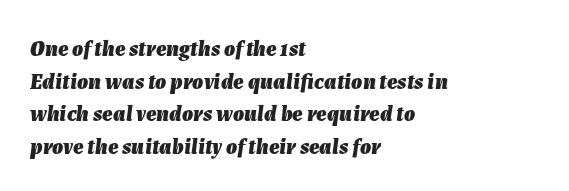
These lines sit exactly where default settings would place them. Check under the words: just untouched page. Compared with an ordinary text face, these strokes are far heavier — a full bold. Characters are canted at an angle relative to the baseline's perpendicular. The passage shown has conventional tracking throughout. Each line starts at the same left margin while the right side varies.
